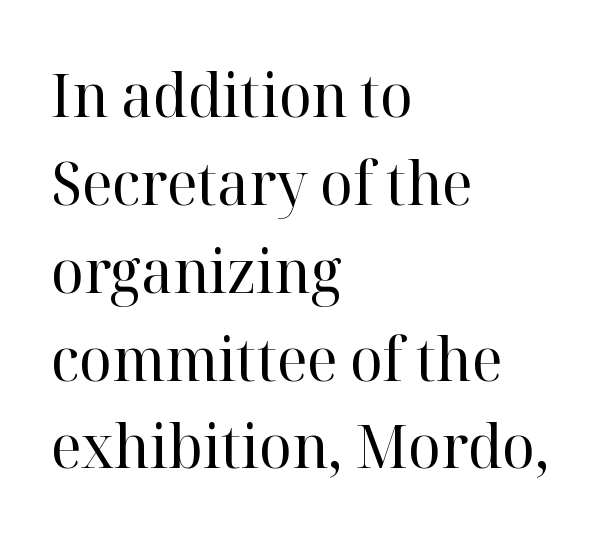
The compositor pushed each line to the left boundary. Letter spacing: default. Regular leading. Examine the stroke ends and you'll spot serifs. These glyphs show unthickened strokes, regular width or finer.
